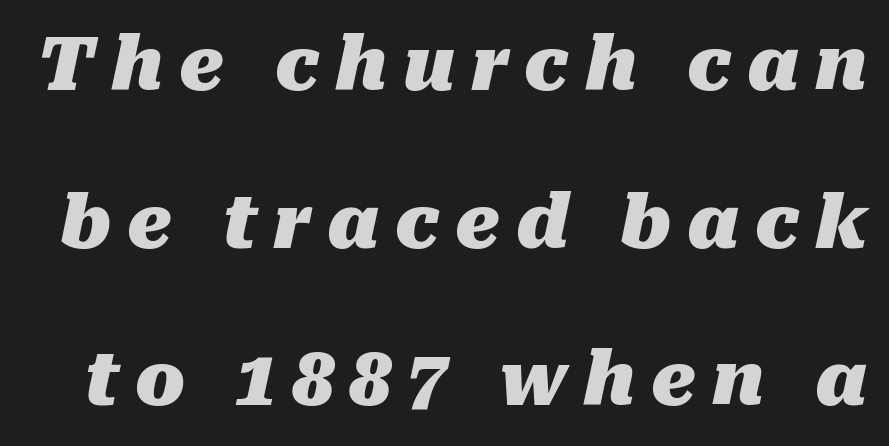
A typesetter would mark this as italic. Thick stems and heavy bowls — unmistakably bold. These lines stand farther apart than default settings would place them. Underline: absent. Each letter keeps its own natural width here, so spacing adapts to shape.
